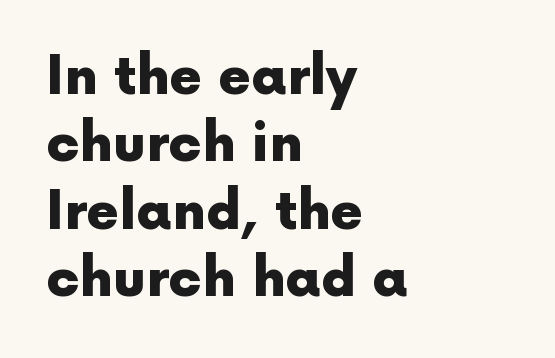
Short note: letters normally spaced. This block has exactly the height ordinary leading produces. Note the varied advance widths — an 'i' is clearly narrower than an 'm'. No feet cap the strokes, marking this as sans-serif type. This rendering features lettering with no underline.
